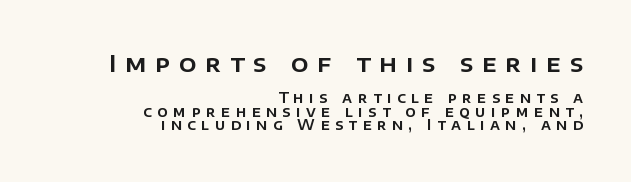
The image shows 23 px text type, upright; set right-aligned, tight line spacing (0.95x), unusually wide letter spacing (+0.39 em), not underlined; the first (top) block is 1.64x larger.
